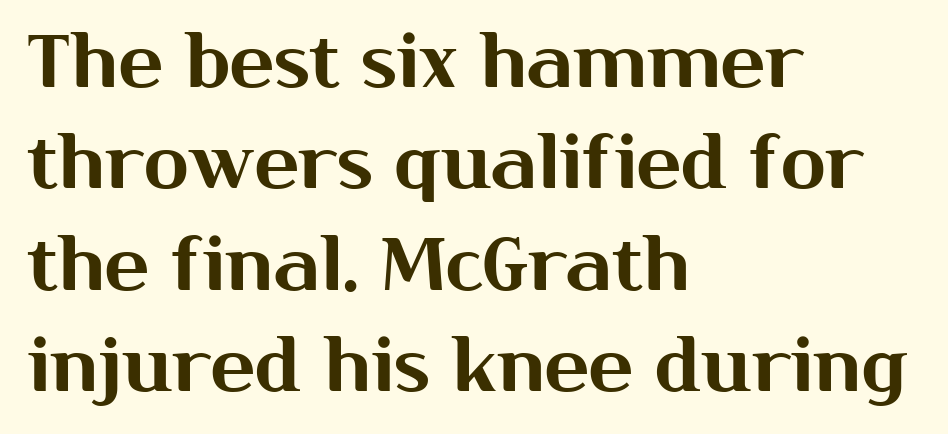
The image shows 74 px sans-serif type, upright; set left-aligned, normal line spacing (1.37x), normal letter spacing, not underlined; medium stroke contrast and a medium x-height.
